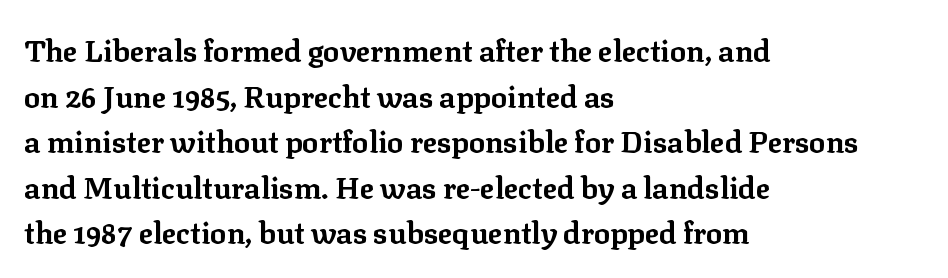
Unlike a clean sans, this face finishes its strokes with serifs. Character widths vary here, with narrow letters taking less room than wide ones. The block of text has a typical density, with ordinary space between rows. Posture: vertical. In CSS terms this would be text-align: left. Heavy, bold letterforms.
